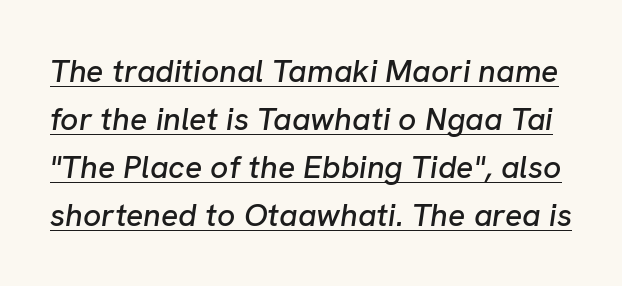
Q: Is the text italic (slanted)? A: Yes, it leans right by about 8 degrees.
Q: Is the text underlined? A: Yes.
Q: Is the spacing between letters normal or unusually wide? A: Normal.
Q: Is the spacing between lines tight, normal or loose? A: Normal.
Q: Width (condensed, normal, or wide)? A: Normal.
Q: Stroke contrast? A: Low.
Q: x-height? A: Medium.
Q: Monospaced? A: No.
